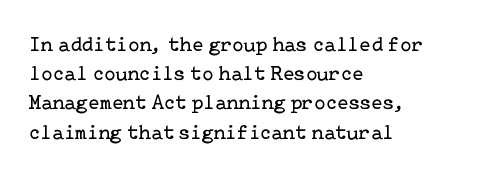
Q: Is the text bold? A: No.
Q: Is the text italic (slanted)? A: No, it is upright.
Q: Is the text underlined? A: No.
Q: How is the paragraph aligned? A: Left-aligned.
Q: Is the spacing between letters normal or unusually wide? A: Normal.
Q: Is the spacing between lines tight, normal or loose? A: Normal.
